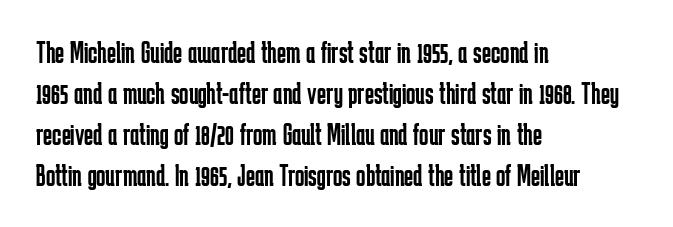
{"serif": "no", "italic": "no", "bold": "no", "weight": "regular", "width": "condensed", "stroke_contrast": "low", "x_height": "medium", "monospaced": "no", "underline": "no", "align": "left", "line_spacing": "normal", "line_spacing_ratio": 1.32, "letter_spacing": "normal", "letter_spacing_em": 0.0, "glyph_px": 31}
